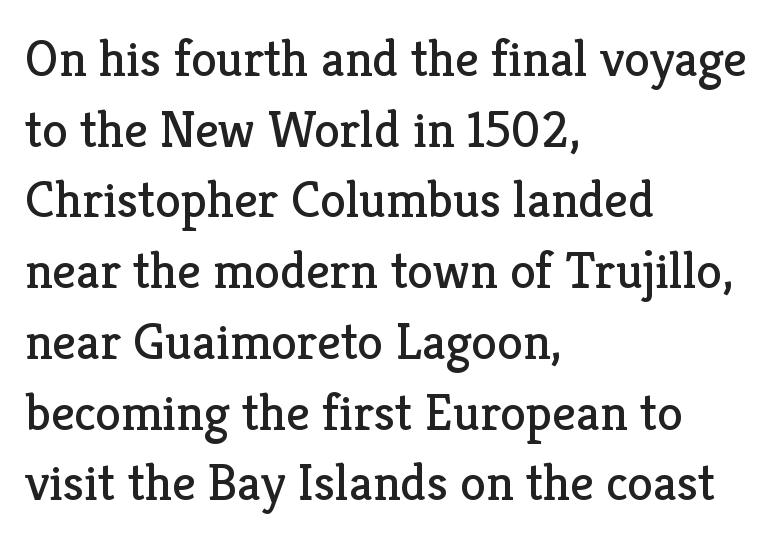
The image shows 52 px regular-weight serif type, upright; set left-aligned, normal line spacing (1.36x), normal letter spacing, not underlined; low stroke contrast and a medium x-height.
